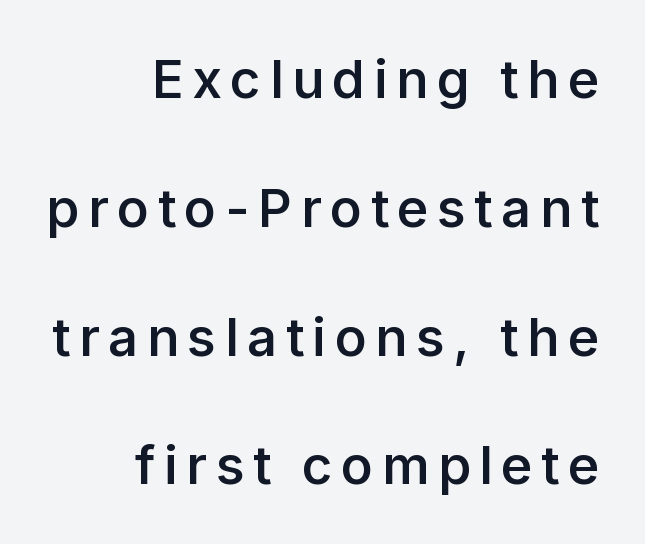
Q: Is the text bold? A: Semi-bold.
Q: Is the text italic (slanted)? A: No, it is upright.
Q: Is the typeface a serif or a sans-serif typeface? A: Sans-serif.
Q: Is the text underlined? A: No.
Q: How is the paragraph aligned? A: Right-aligned.
Q: Is the spacing between lines tight, normal or loose? A: Loose.
Q: Width (condensed, normal, or wide)? A: Normal.
Q: Stroke contrast? A: Low.
Q: x-height? A: Medium.
Q: Monospaced? A: No.
